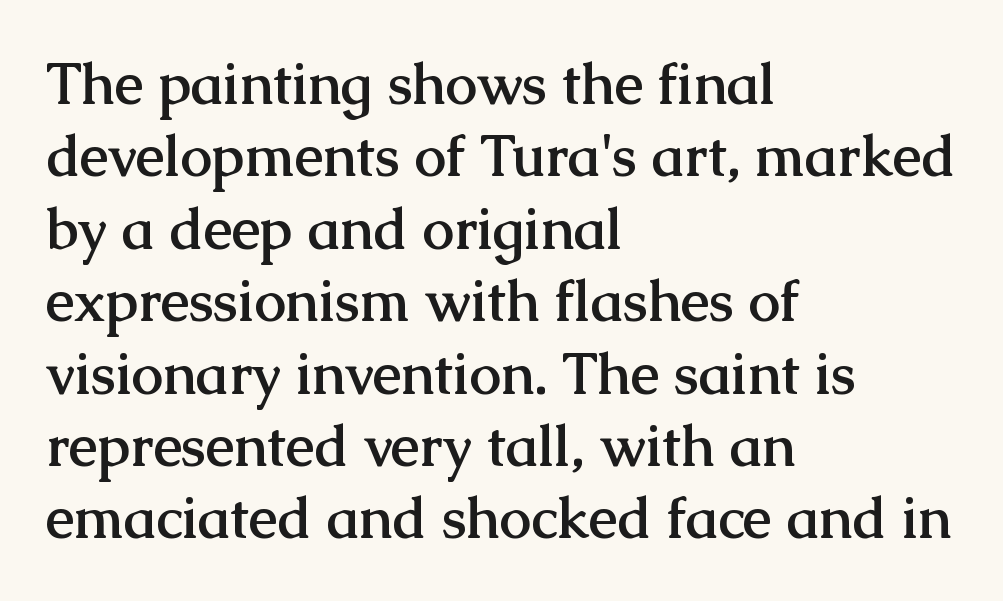
{"serif": "yes", "italic": "no", "bold": "yes", "weight": "semibold", "width": "normal", "stroke_contrast": "medium", "x_height": "medium", "monospaced": "no", "underline": "no", "align": "left", "line_spacing": "normal", "line_spacing_ratio": 1.27, "letter_spacing": "normal", "letter_spacing_em": 0.0, "glyph_px": 57}
